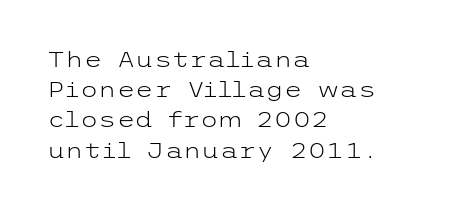
Regarding leading, the lines here are spaced in the standard way. Underline: absent. A classic flush-left, rag-right setting is used for this passage. Every character sits straight up, as roman type does.
